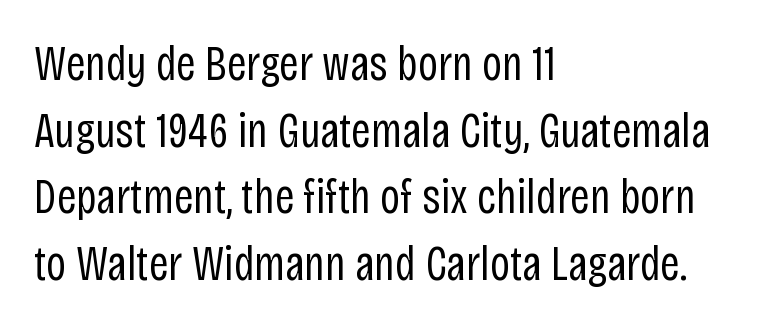
Q: Is the text bold? A: No.
Q: Is the text italic (slanted)? A: No, it is upright.
Q: Is the typeface a serif or a sans-serif typeface? A: Sans-serif.
Q: Is the text underlined? A: No.
Q: How is the paragraph aligned? A: Left-aligned.
Q: Is the spacing between letters normal or unusually wide? A: Normal.
Q: Is the spacing between lines tight, normal or loose? A: Normal.
Q: Width (condensed, normal, or wide)? A: Condensed.
Q: Stroke contrast? A: Low.
Q: x-height? A: Large.
Q: Monospaced? A: No.
